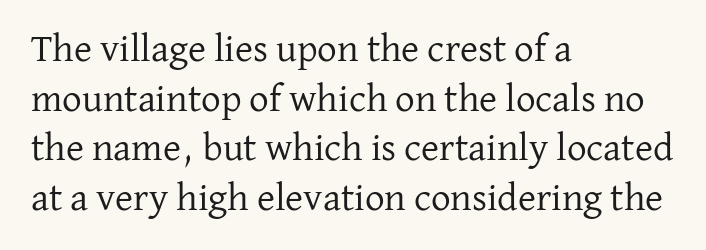
{"serif": "yes", "italic": "no", "bold": "no", "weight": "regular", "width": "normal", "stroke_contrast": "low", "x_height": "medium", "monospaced": "no", "underline": "no", "align": "left", "line_spacing": "normal", "line_spacing_ratio": 1.27, "letter_spacing": "normal", "letter_spacing_em": 0.0, "glyph_px": 39}
